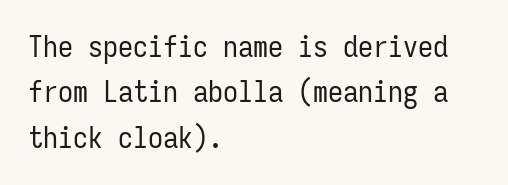
{"serif": "no", "italic": "no", "bold": "no", "weight": "regular", "width": "condensed", "stroke_contrast": "low", "x_height": "medium", "monospaced": "yes", "underline": "no", "align": "left", "line_spacing": "normal", "line_spacing_ratio": 1.51, "letter_spacing": "normal", "letter_spacing_em": 0.0, "glyph_px": 30}
